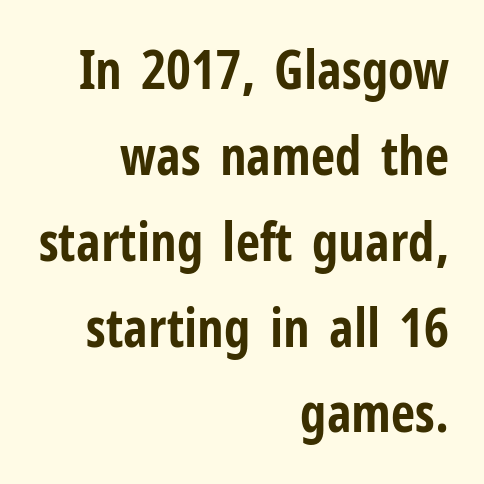
{"serif": "no", "italic": "no", "bold": "yes", "weight": "bold", "width": "condensed", "stroke_contrast": "low", "x_height": "medium", "monospaced": "no", "underline": "no", "align": "right", "line_spacing": "normal", "line_spacing_ratio": 1.62, "letter_spacing": "normal", "letter_spacing_em": 0.0, "glyph_px": 53}
